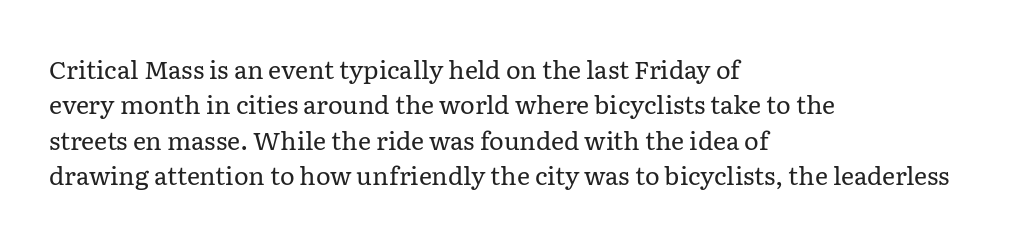
Q: Is the text bold? A: No.
Q: Is the text italic (slanted)? A: No, it is upright.
Q: Is the text underlined? A: No.
Q: How is the paragraph aligned? A: Left-aligned.
Q: Is the spacing between letters normal or unusually wide? A: Normal.
Q: Is the spacing between lines tight, normal or loose? A: Normal.
